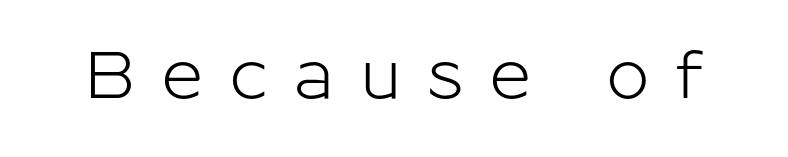
{"serif": "no", "italic": "no", "width": "normal", "stroke_contrast": "low", "x_height": "medium", "monospaced": "no", "underline": "no", "letter_spacing": "wide", "letter_spacing_em": 0.39, "glyph_px": 65}
